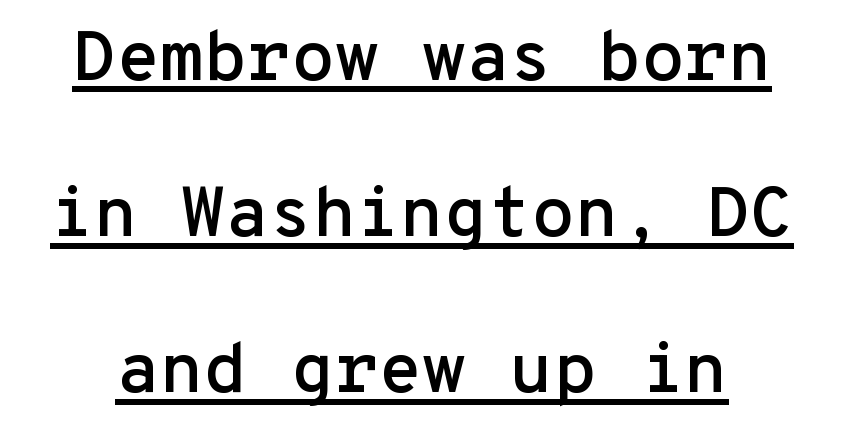
The image shows 71 px sans-serif type, upright, monospaced; set loose line spacing (2.2x), normal letter spacing, underlined; low stroke contrast and a medium x-height.
